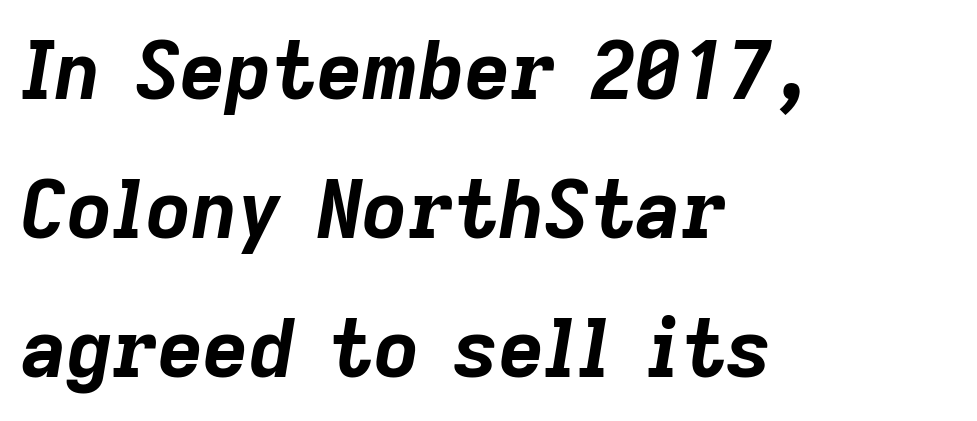
No word sits above an underline. A typesetter would call this proportional, since set widths differ per character. Designer's note — italics engaged. The strokes are fattened all the way to bold. A student would call this left alignment; a typographer would say flush left, rag right. In terms of letterspacing, this is plain default setting.
